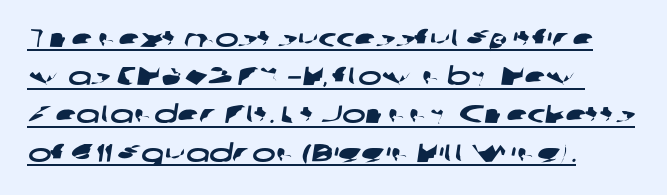
Students, observe the line beneath the letters — that is underlining. Compared with a centered layout, this one pins lines to the left instead. Look at the tracking — it's just the regular setting, nothing added. Successive baselines arrive at the customary interval.
